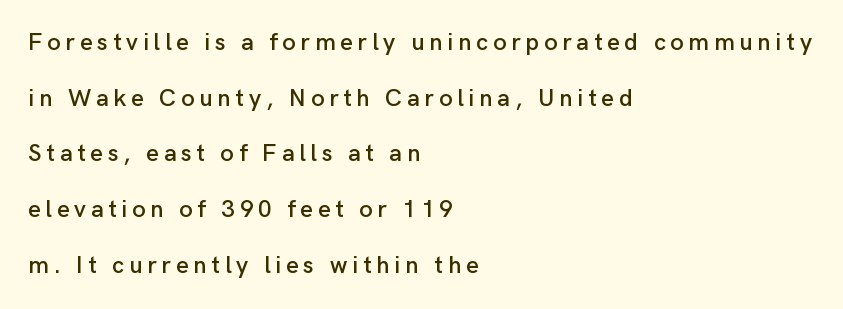
Honestly, the letter spacing is so wide it's the main thing you notice. These lines stand farther apart than default settings would place them. A clean baseline with only descenders dipping below it. This rendering uses left alignment, leaving the right contour irregular.
